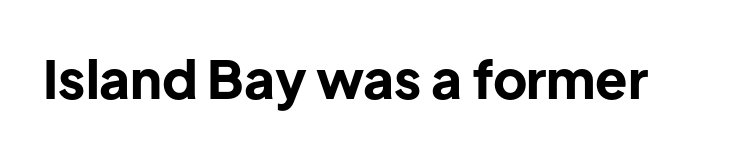
The image shows 53 px bold sans-serif type, upright; set normal letter spacing, not underlined; low stroke contrast and a medium x-height.
